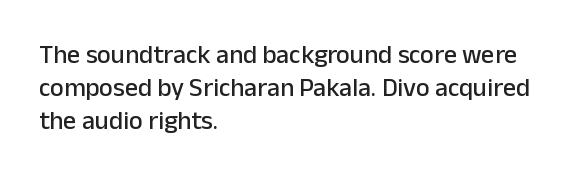
Q: Is the text italic (slanted)? A: No, it is upright.
Q: Is the text underlined? A: No.
Q: How is the paragraph aligned? A: Left-aligned.
Q: Is the spacing between letters normal or unusually wide? A: Normal.
Q: Is the spacing between lines tight, normal or loose? A: Normal.
